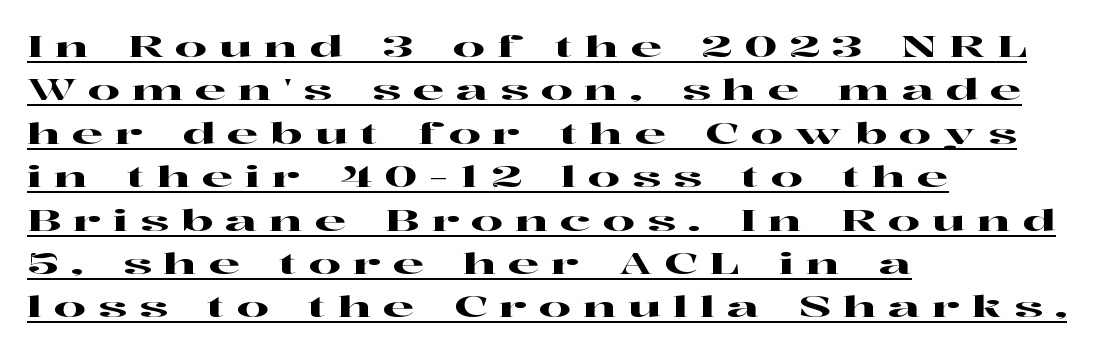
{"serif": "yes", "italic": "no", "width": "wide", "stroke_contrast": "high", "x_height": "medium", "monospaced": "no", "underline": "yes", "align": "left", "line_spacing": "normal", "line_spacing_ratio": 1.55, "letter_spacing": "wide", "letter_spacing_em": 0.43, "glyph_px": 28}
